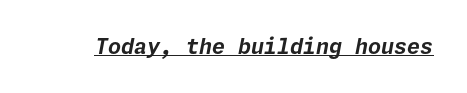
{"italic": "yes", "lean": "right", "slant_degrees": 11, "bold": "yes", "underline": "yes", "letter_spacing": "normal", "letter_spacing_em": 0.0, "glyph_px": 21}
